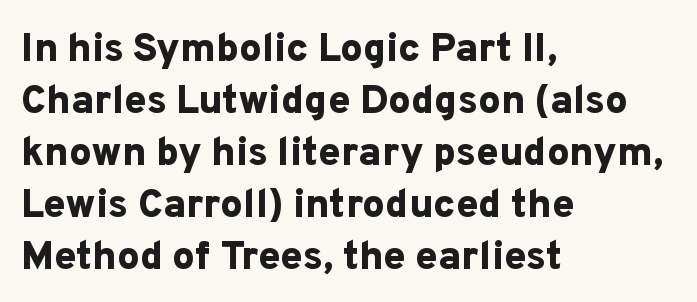
The specimen omits any rule beneath the text block's lines. Set as a true bold cut, around the 700 mark. Observe the absence of serifs on each vertical stroke in this sample. Character widths vary here, with narrow letters taking less room than wide ones. Every stem runs plumb, perpendicular to the baseline. Is there much room between lines? A standard amount, neither cramped nor airy.
